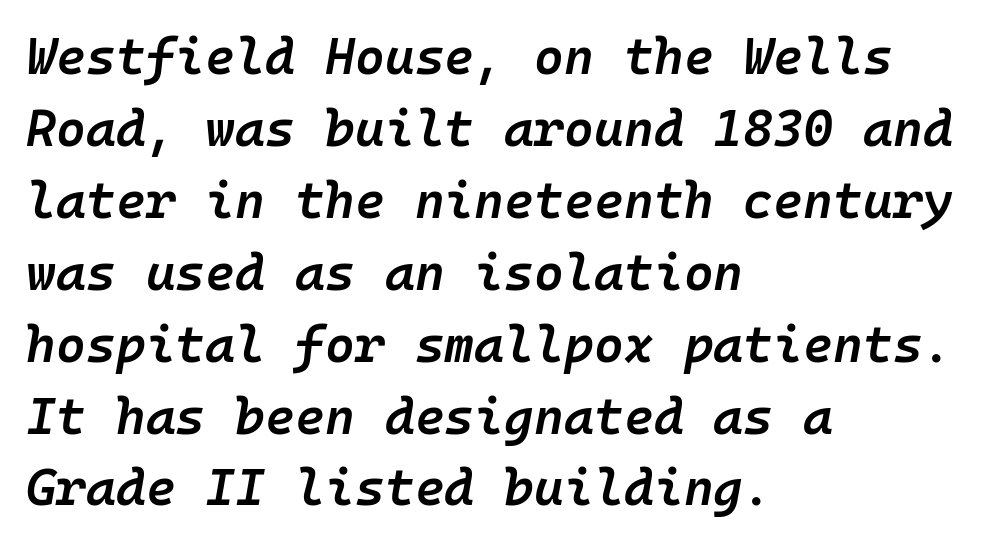
The image shows 51 px semibold type, italic (leaning right), monospaced; set left-aligned, normal line spacing (1.41x), normal letter spacing, not underlined; low stroke contrast and a medium x-height.
